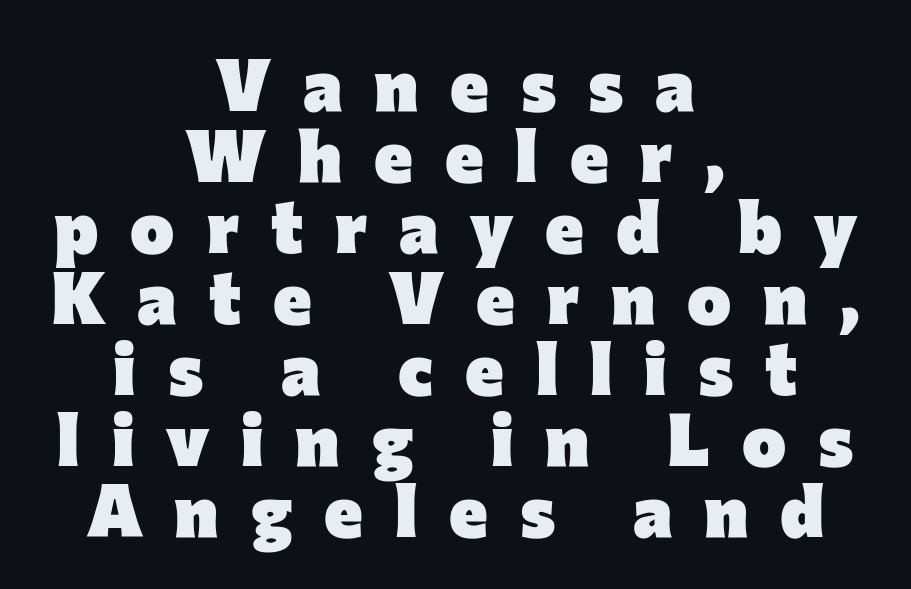
Reading down the block, each line starts at a different indent, mirrored at its end. The passage shown is typed in a proportional face where columns would drift. Clear beneath every line of the passage. Upright lettering throughout. This sample uses a sans-serif face. The tracking reads as deliberately expanded to a designer's eye.
